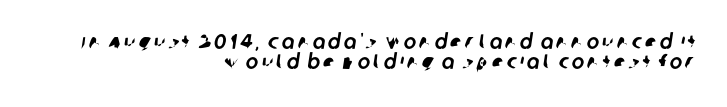
Q: Is the text underlined? A: No.
Q: How is the paragraph aligned? A: Right-aligned.
Q: Is the spacing between lines tight, normal or loose? A: Tight.
